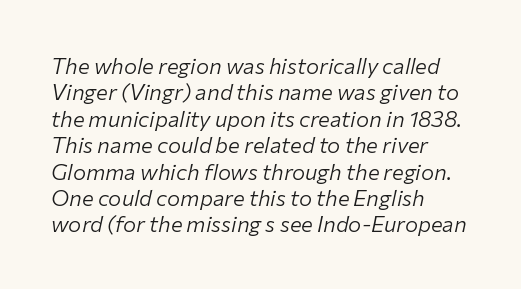
{"italic": "yes", "lean": "right", "slant_degrees": 12, "bold": "no", "underline": "no", "align": "left", "line_spacing_ratio": 1.2, "letter_spacing": "normal", "letter_spacing_em": 0.0, "glyph_px": 22}
